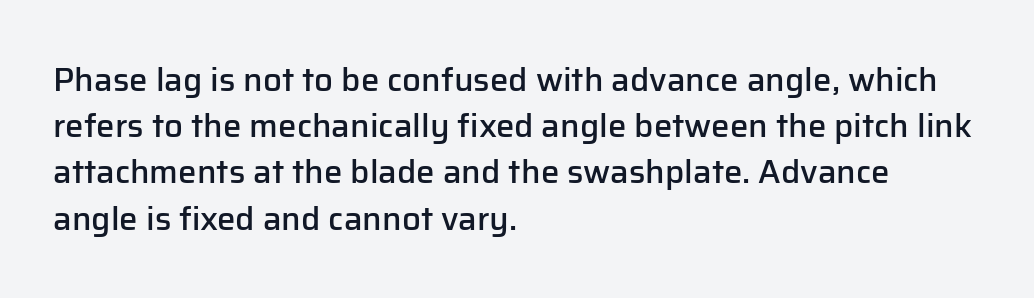
{"serif": "no", "italic": "no", "bold": "semi", "weight": "semibold", "width": "normal", "stroke_contrast": "low", "x_height": "medium", "monospaced": "no", "underline": "no", "align": "left", "line_spacing": "normal", "line_spacing_ratio": 1.4, "letter_spacing": "normal", "letter_spacing_em": 0.0, "glyph_px": 33}
